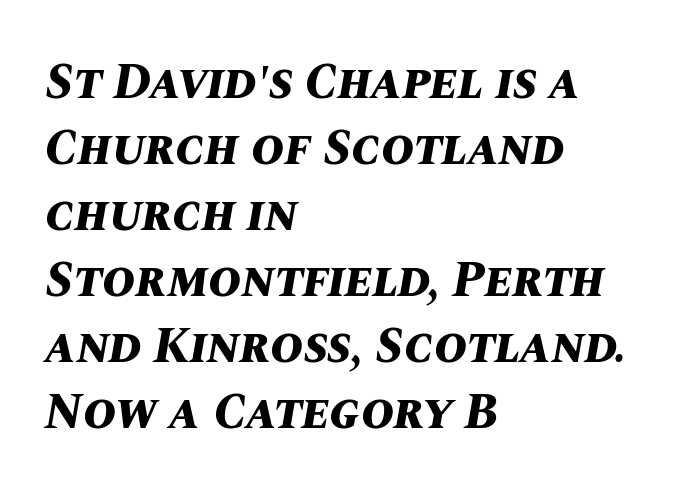
The image shows 50 px bold type, italic (leaning right); set left-aligned, normal line spacing (1.32x), normal letter spacing, not underlined; medium stroke contrast and a large x-height.
